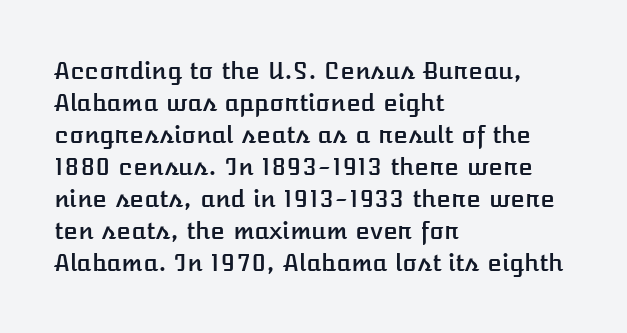
Q: Is the text italic (slanted)? A: No, it is upright.
Q: Is the text underlined? A: No.
Q: How is the paragraph aligned? A: Left-aligned.
Q: Is the spacing between letters normal or unusually wide? A: Normal.
Q: Is the spacing between lines tight, normal or loose? A: Normal.
